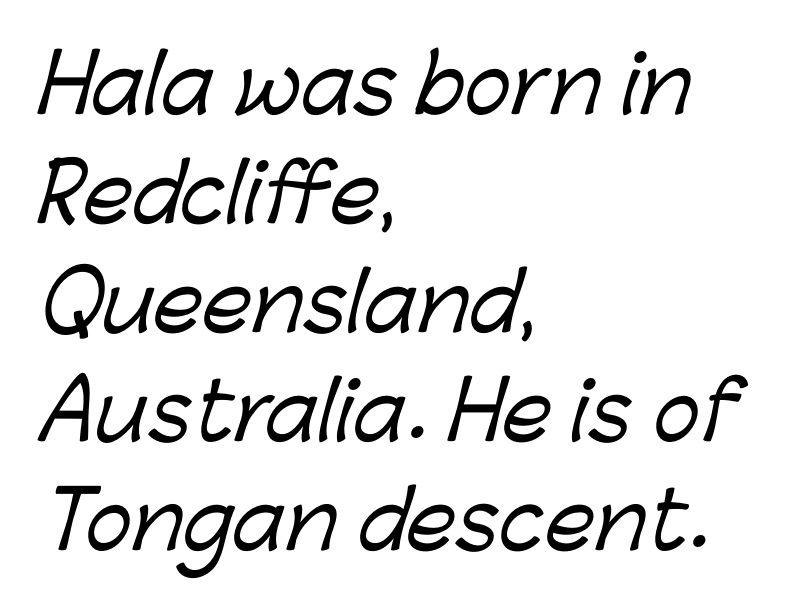
{"serif": "no", "width": "normal", "stroke_contrast": "low", "x_height": "medium", "monospaced": "no", "underline": "no", "align": "left", "line_spacing": "normal", "line_spacing_ratio": 1.38, "letter_spacing": "normal", "letter_spacing_em": 0.0, "glyph_px": 79}
